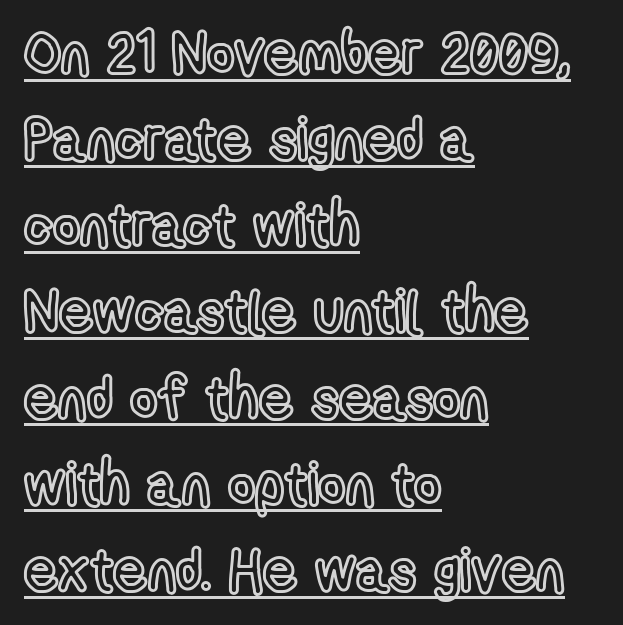
A typesetter would call this zero additional tracking. This sample has the flowing, uneven cadence of proportional lettering. The lines in this sample share a left origin and differ only in where they stop. The rendering uses a moderate line-height, typical for paragraphs. Glance below the letters and you will spot a drawn line. It's the straight-up-and-down kind of type.
